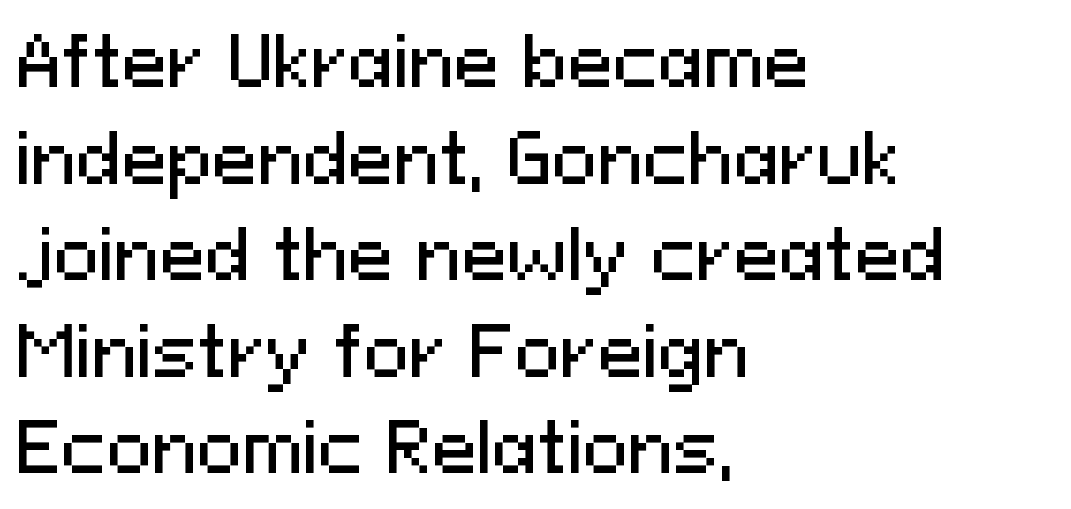
The image shows 68 px sans-serif type, upright; set left-aligned, normal line spacing (1.42x), normal letter spacing, not underlined; medium stroke contrast and a medium x-height.
